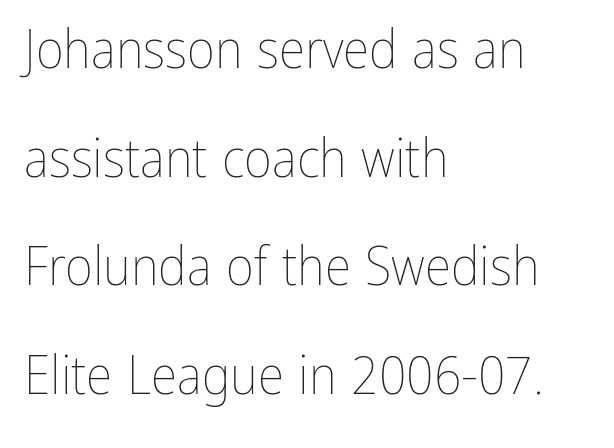
Q: Is the text bold? A: No.
Q: Is the text italic (slanted)? A: No, it is upright.
Q: Is the text underlined? A: No.
Q: How is the paragraph aligned? A: Left-aligned.
Q: Is the spacing between letters normal or unusually wide? A: Normal.
Q: Is the spacing between lines tight, normal or loose? A: Loose.
Q: Width (condensed, normal, or wide)? A: Condensed.
Q: Stroke contrast? A: Low.
Q: x-height? A: Medium.
Q: Monospaced? A: No.
